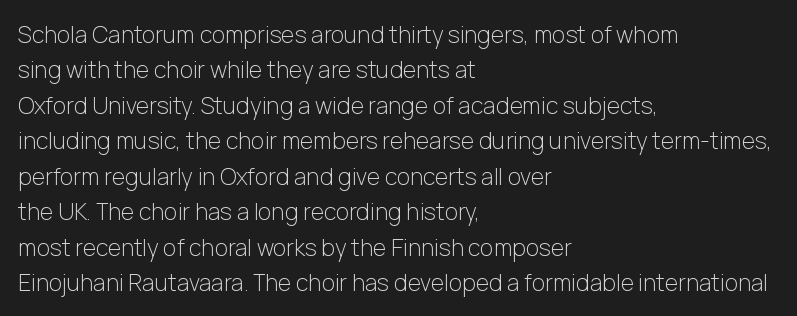
Q: Is the text bold? A: No.
Q: Is the text italic (slanted)? A: No, it is upright.
Q: Is the text underlined? A: No.
Q: How is the paragraph aligned? A: Left-aligned.
Q: Is the spacing between letters normal or unusually wide? A: Normal.
Q: Is the spacing between lines tight, normal or loose? A: Normal.
